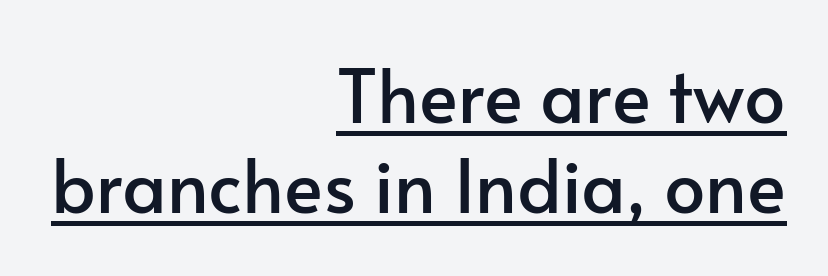
{"serif": "no", "italic": "no", "width": "normal", "stroke_contrast": "low", "x_height": "small", "monospaced": "no", "underline": "yes", "align": "right", "line_spacing_ratio": 1.23, "letter_spacing": "normal", "letter_spacing_em": 0.0, "glyph_px": 73}
